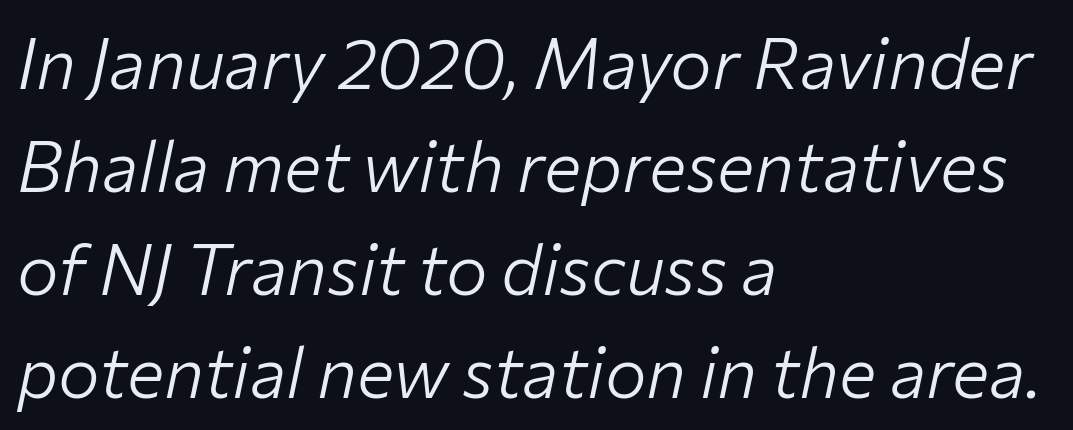
The image shows 70 px light type, italic (leaning right); set left-aligned, normal line spacing (1.47x), normal letter spacing, not underlined; low stroke contrast and a medium x-height.
